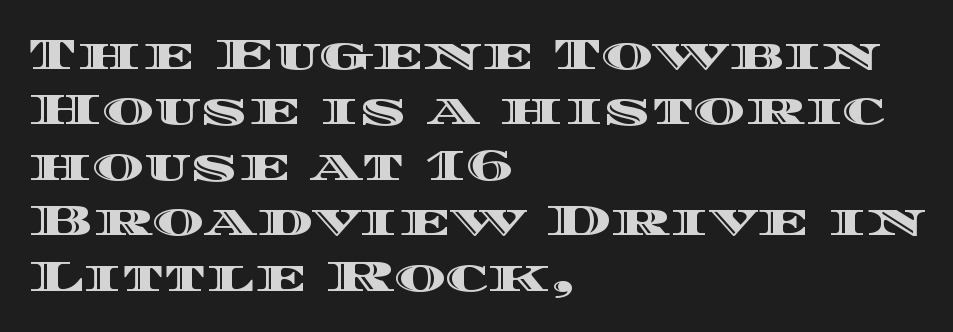
The image shows 44 px wide type, upright; set left-aligned, normal line spacing (1.26x), normal letter spacing, not underlined; a large x-height.
